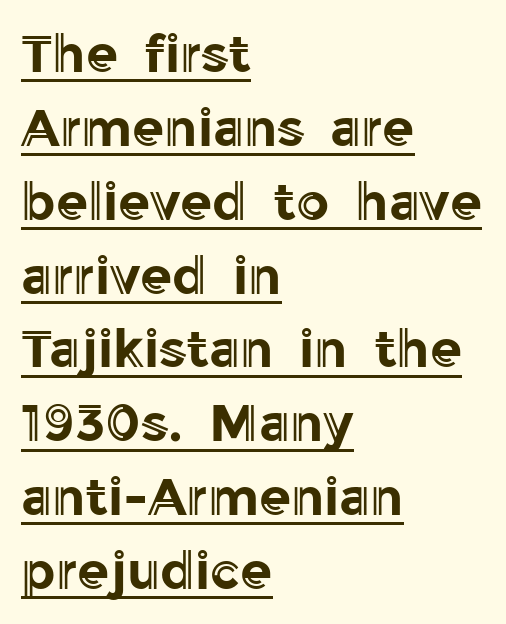
{"italic": "no", "width": "normal", "x_height": "medium", "monospaced": "no", "underline": "yes", "align": "left", "line_spacing": "normal", "line_spacing_ratio": 1.42, "letter_spacing": "normal", "letter_spacing_em": 0.0, "glyph_px": 52}
